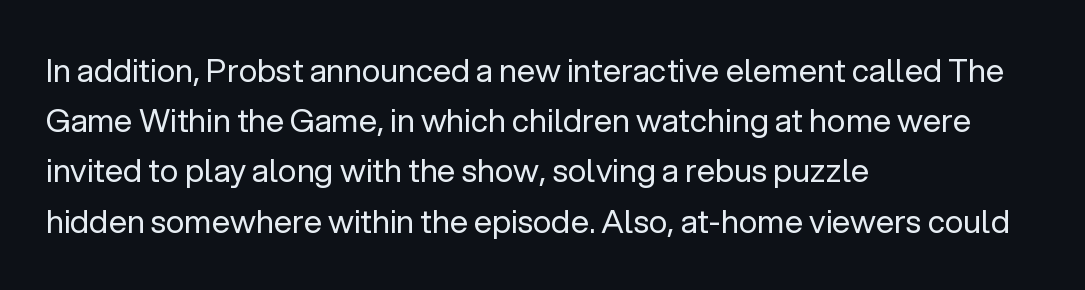
{"serif": "no", "italic": "no", "bold": "no", "weight": "regular", "width": "normal", "stroke_contrast": "low", "x_height": "medium", "monospaced": "no", "underline": "no", "align": "left", "line_spacing": "normal", "line_spacing_ratio": 1.57, "letter_spacing": "normal", "letter_spacing_em": 0.0, "glyph_px": 32}
